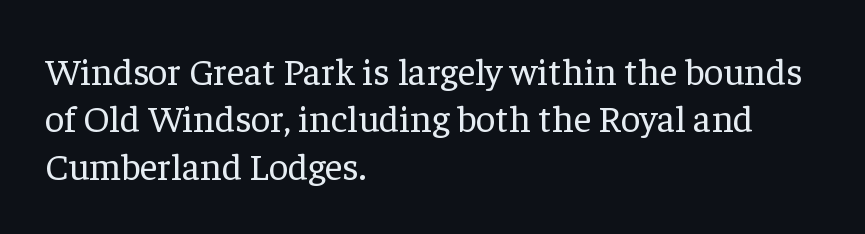
{"serif": "yes", "italic": "no", "bold": "no", "weight": "regular", "width": "normal", "stroke_contrast": "low", "x_height": "medium", "monospaced": "no", "underline": "no", "align": "left", "line_spacing": "normal", "line_spacing_ratio": 1.25, "letter_spacing": "normal", "letter_spacing_em": 0.0, "glyph_px": 38}
